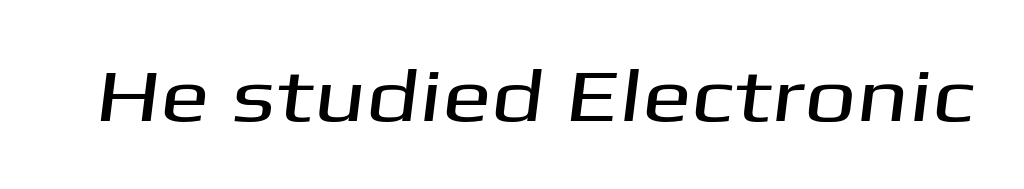
Q: Is the typeface a serif or a sans-serif typeface? A: Sans-serif.
Q: Is the text underlined? A: No.
Q: Is the spacing between letters normal or unusually wide? A: Normal.
Q: Width (condensed, normal, or wide)? A: Wide.
Q: Stroke contrast? A: Medium.
Q: x-height? A: Medium.
Q: Monospaced? A: No.
